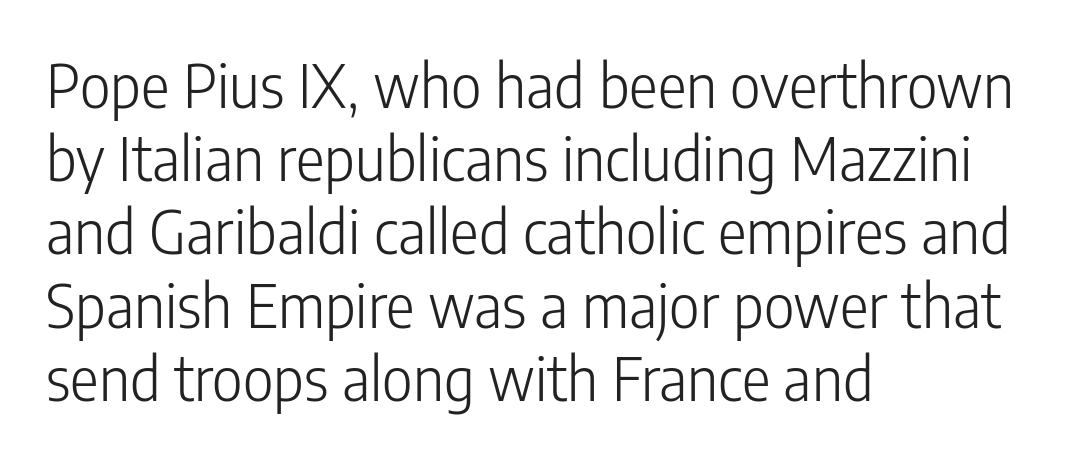
The image shows 60 px light, condensed sans-serif type, upright; set left-aligned, line spacing 1.22x, normal letter spacing, not underlined; low stroke contrast and a medium x-height.
